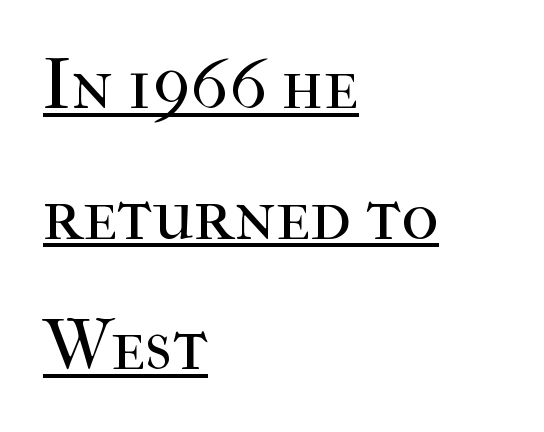
The image shows 71 px regular-weight serif type, upright; set left-aligned, line spacing 1.84x, normal letter spacing, underlined; high stroke contrast and a medium x-height.
